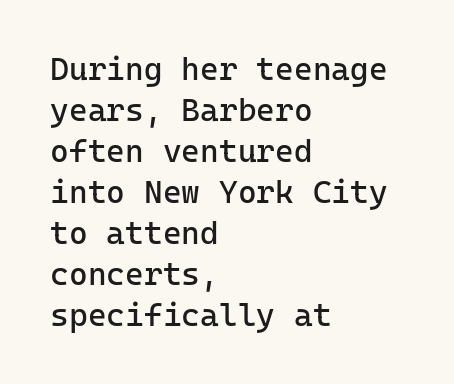
{"serif": "no", "italic": "no", "bold": "no", "weight": "regular", "width": "normal", "stroke_contrast": "low", "x_height": "medium", "underline": "no", "align": "left", "line_spacing": "normal", "line_spacing_ratio": 1.28, "letter_spacing": "normal", "letter_spacing_em": 0.0, "glyph_px": 32}
